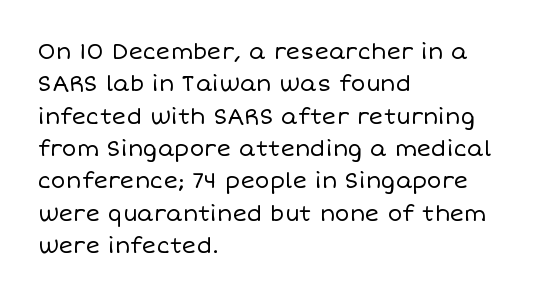
{"italic": "no", "bold": "no", "underline": "no", "align": "left", "line_spacing": "normal", "line_spacing_ratio": 1.47, "letter_spacing": "normal", "letter_spacing_em": 0.0, "glyph_px": 22}
